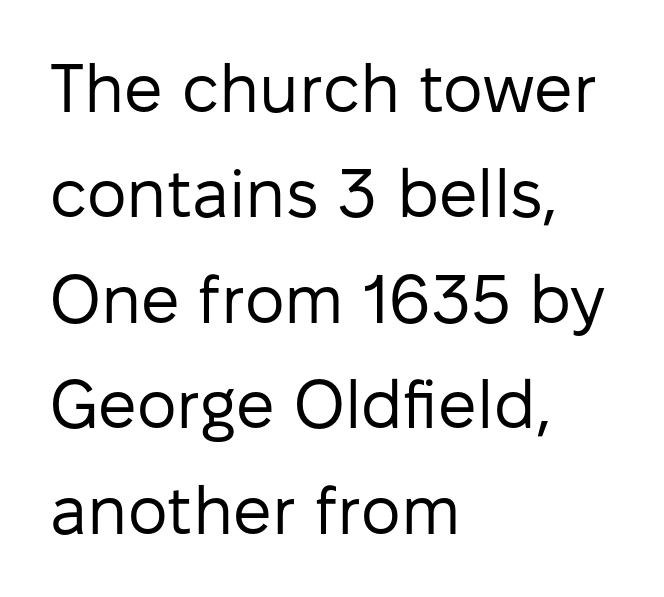
{"serif": "no", "italic": "no", "bold": "no", "weight": "regular", "width": "normal", "stroke_contrast": "low", "x_height": "medium", "monospaced": "no", "underline": "no", "align": "left", "line_spacing": "normal", "line_spacing_ratio": 1.55, "letter_spacing": "normal", "letter_spacing_em": 0.0, "glyph_px": 68}
